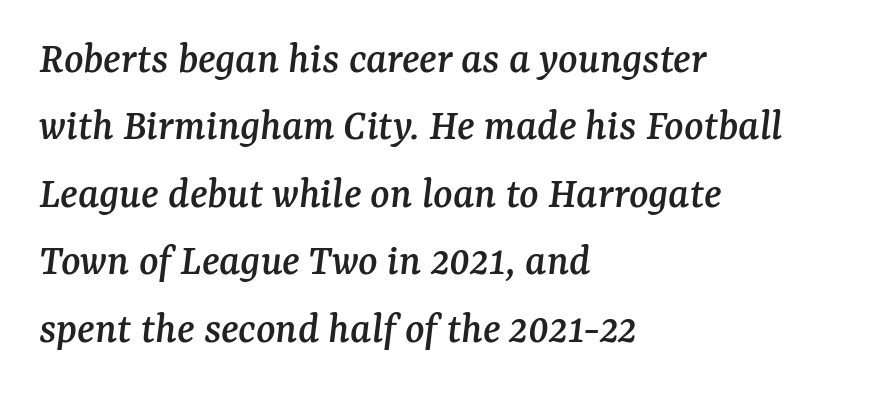
Q: Is the text italic (slanted)? A: Yes, it leans right by about 7 degrees.
Q: Is the typeface a serif or a sans-serif typeface? A: Serif.
Q: Is the text underlined? A: No.
Q: How is the paragraph aligned? A: Left-aligned.
Q: Is the spacing between letters normal or unusually wide? A: Normal.
Q: Is the spacing between lines tight, normal or loose? A: Normal.
Q: Width (condensed, normal, or wide)? A: Normal.
Q: Stroke contrast? A: Medium.
Q: x-height? A: Medium.
Q: Monospaced? A: No.
